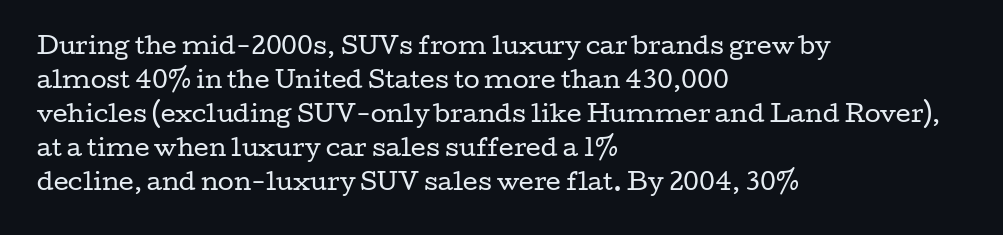
Q: Is the text bold? A: No.
Q: Is the text italic (slanted)? A: No, it is upright.
Q: Is the text underlined? A: No.
Q: How is the paragraph aligned? A: Left-aligned.
Q: Is the spacing between letters normal or unusually wide? A: Normal.
Q: Is the spacing between lines tight, normal or loose? A: Normal.
